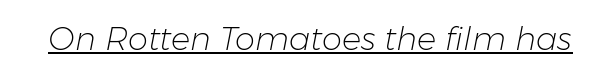
Q: Is the text bold? A: No.
Q: Is the text italic (slanted)? A: Yes, it leans right by about 11 degrees.
Q: Is the text underlined? A: Yes.
Q: Is the spacing between letters normal or unusually wide? A: Normal.
Q: Width (condensed, normal, or wide)? A: Normal.
Q: Stroke contrast? A: Low.
Q: x-height? A: Medium.
Q: Monospaced? A: No.
